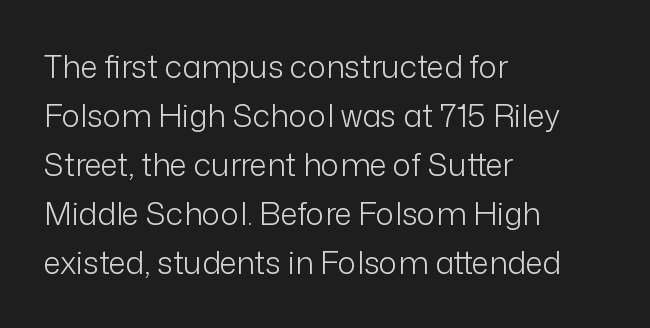
The image shows 31 px light sans-serif type, upright; set left-aligned, normal line spacing (1.58x), normal letter spacing, not underlined; low stroke contrast and a medium x-height.
